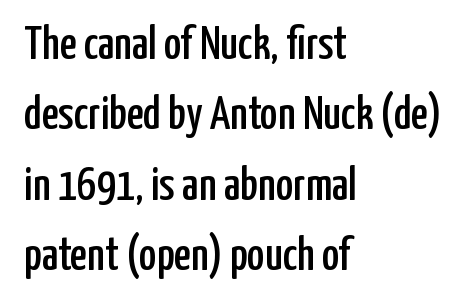
{"serif": "no", "italic": "no", "width": "condensed", "stroke_contrast": "low", "x_height": "medium", "monospaced": "no", "underline": "no", "align": "left", "line_spacing": "normal", "line_spacing_ratio": 1.5, "letter_spacing": "normal", "letter_spacing_em": 0.0, "glyph_px": 47}
